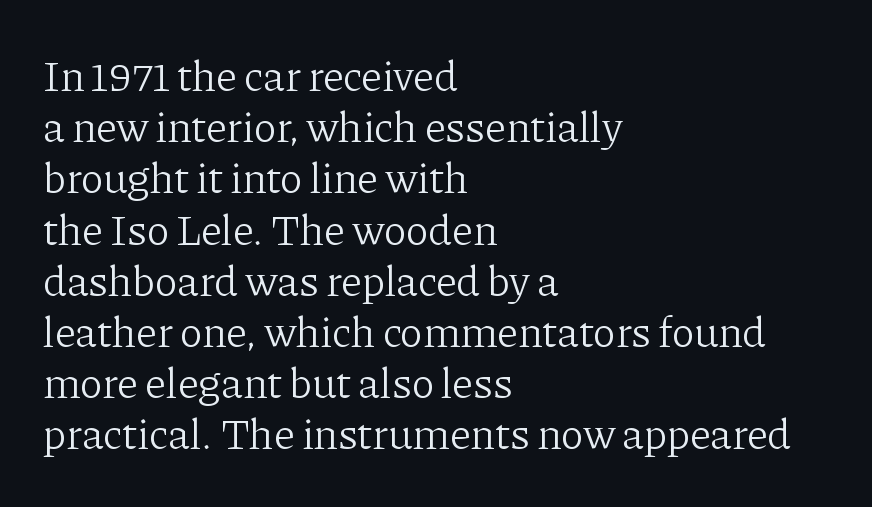
Q: Is the text bold? A: No.
Q: Is the text italic (slanted)? A: No, it is upright.
Q: Is the typeface a serif or a sans-serif typeface? A: Serif.
Q: Is the text underlined? A: No.
Q: How is the paragraph aligned? A: Left-aligned.
Q: Is the spacing between letters normal or unusually wide? A: Normal.
Q: Width (condensed, normal, or wide)? A: Normal.
Q: Stroke contrast? A: Low.
Q: x-height? A: Medium.
Q: Monospaced? A: No.
